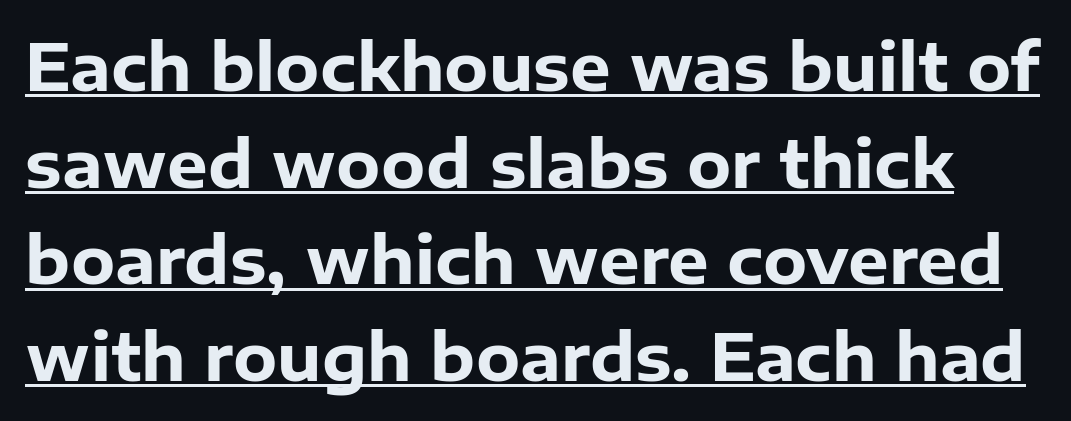
Q: Is the text bold? A: Yes.
Q: Is the text italic (slanted)? A: No, it is upright.
Q: Is the typeface a serif or a sans-serif typeface? A: Sans-serif.
Q: Is the text underlined? A: Yes.
Q: Is the spacing between letters normal or unusually wide? A: Normal.
Q: Is the spacing between lines tight, normal or loose? A: Normal.
Q: Width (condensed, normal, or wide)? A: Normal.
Q: Stroke contrast? A: Low.
Q: x-height? A: Medium.
Q: Monospaced? A: No.
